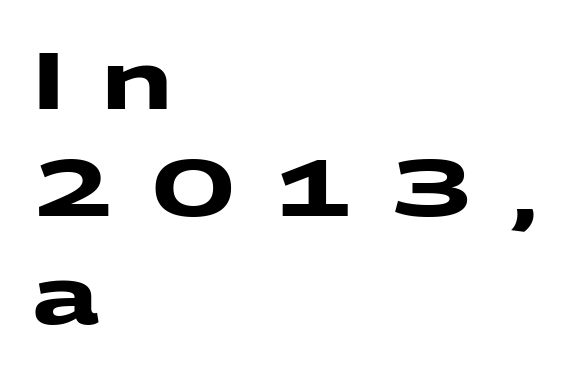
Honestly, the row spacing looks completely unremarkable. How are the letters spaced? Widely, with obvious added tracking. Emphasis by weight is at full strength: bold. The baseline area is clear.
